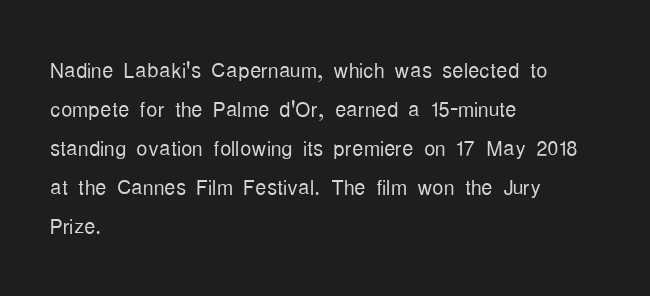
{"serif": "no", "italic": "no", "bold": "no", "weight": "light", "width": "condensed", "stroke_contrast": "low", "x_height": "medium", "monospaced": "no", "underline": "no", "align": "left", "line_spacing": "normal", "line_spacing_ratio": 1.39, "letter_spacing": "normal", "letter_spacing_em": 0.0, "glyph_px": 28}
